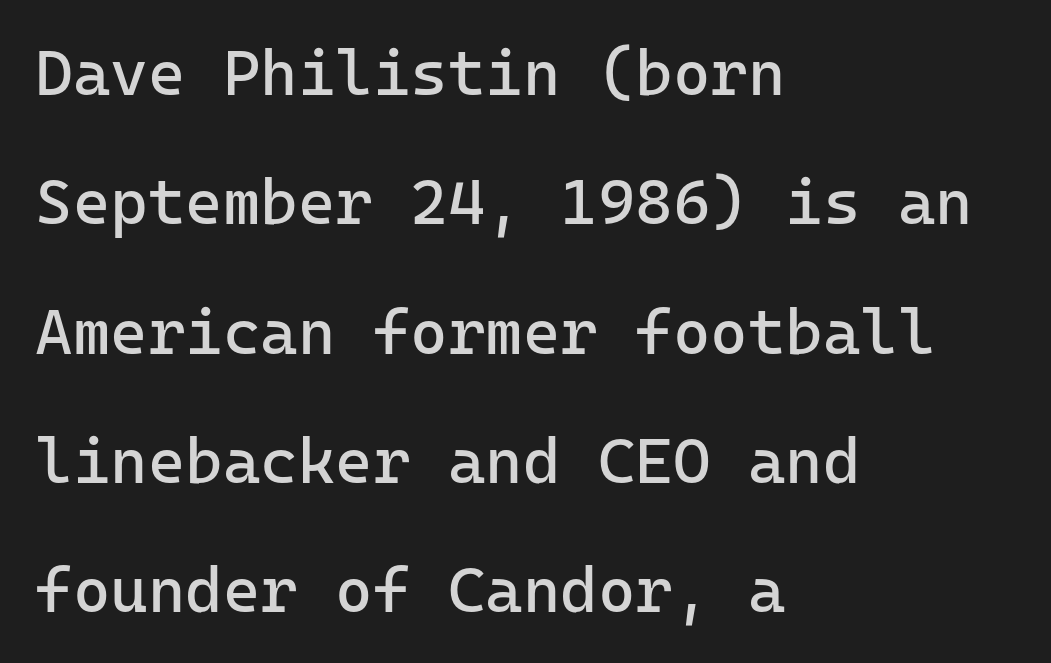
Q: Is the text bold? A: No.
Q: Is the text italic (slanted)? A: No, it is upright.
Q: Is the typeface a serif or a sans-serif typeface? A: Sans-serif.
Q: Is the text underlined? A: No.
Q: How is the paragraph aligned? A: Left-aligned.
Q: Is the spacing between letters normal or unusually wide? A: Normal.
Q: Is the spacing between lines tight, normal or loose? A: Loose.
Q: Width (condensed, normal, or wide)? A: Normal.
Q: Stroke contrast? A: Low.
Q: x-height? A: Medium.
